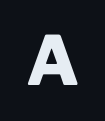
As a designer I'd log this as weight 700, bold. In terms of posture, this sample is upright. The horizontal fit of the characters is loose and conspicuously gappy. A clean baseline with only descenders dipping below it. This sample has the flowing, uneven cadence of proportional lettering.
